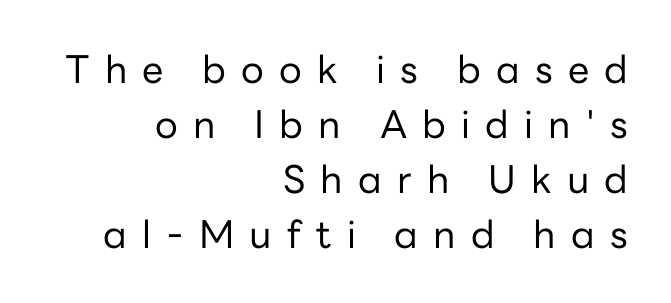
The image shows 38 px regular-weight sans-serif type, upright; set right-aligned, normal line spacing (1.45x), unusually wide letter spacing (+0.4 em), not underlined; low stroke contrast and a medium x-height.
